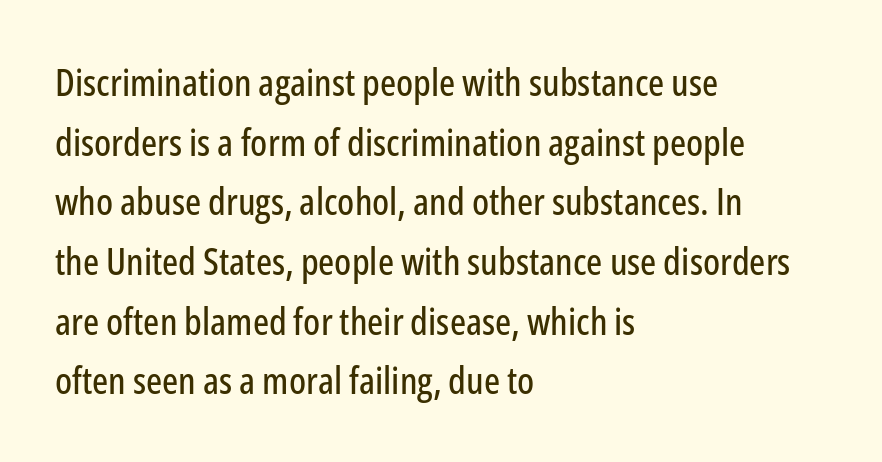
Q: Is the text italic (slanted)? A: No, it is upright.
Q: Is the typeface a serif or a sans-serif typeface? A: Sans-serif.
Q: Is the text underlined? A: No.
Q: How is the paragraph aligned? A: Left-aligned.
Q: Is the spacing between letters normal or unusually wide? A: Normal.
Q: Is the spacing between lines tight, normal or loose? A: Normal.
Q: Width (condensed, normal, or wide)? A: Condensed.
Q: Stroke contrast? A: Low.
Q: x-height? A: Medium.
Q: Monospaced? A: No.
